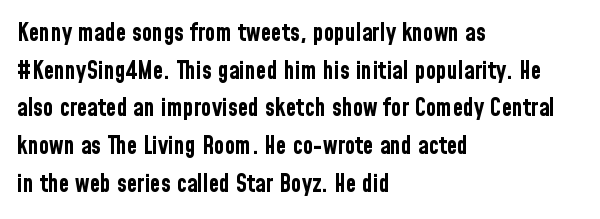
{"italic": "no", "bold": "yes", "underline": "no", "align": "left", "line_spacing": "normal", "line_spacing_ratio": 1.57, "letter_spacing": "normal", "letter_spacing_em": 0.0, "glyph_px": 24}
